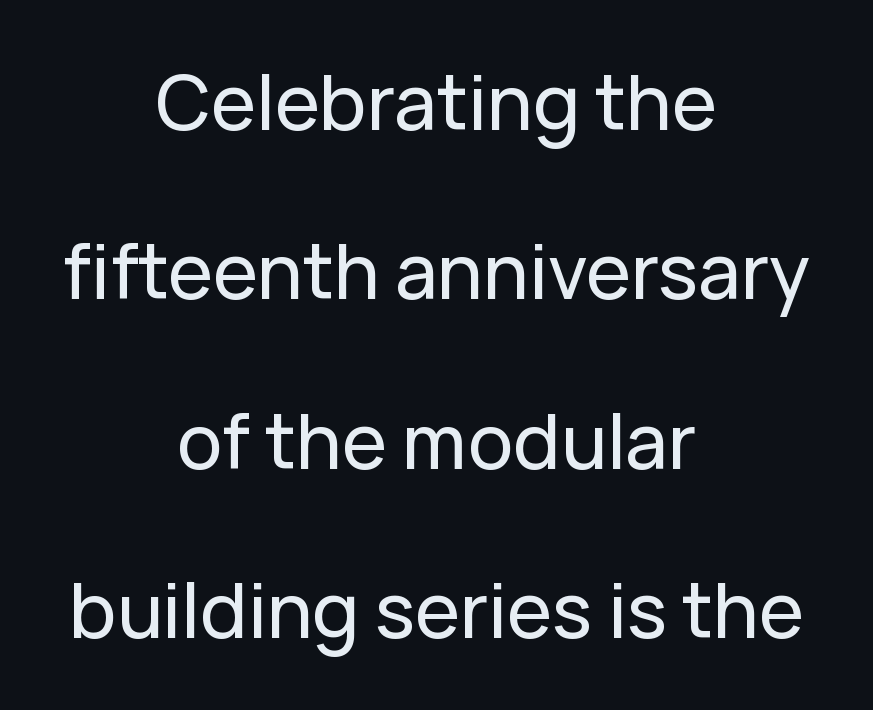
Each new line begins a long way beneath the previous one. You could call the tracking neutral — neither tight nor loose. The rag falls on both sides of this text block equally. Every character sits straight up, as roman type does. Note the varied advance widths — an 'i' is clearly narrower than an 'm'.
